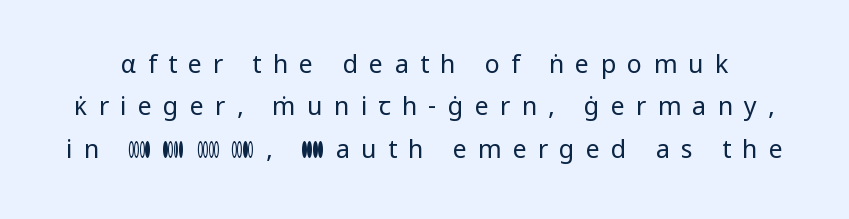
Q: Is the text bold? A: No.
Q: Is the text italic (slanted)? A: No, it is upright.
Q: Is the text underlined? A: No.
Q: Is the spacing between letters normal or unusually wide? A: Unusually wide.
Q: Is the spacing between lines tight, normal or loose? A: Normal.
